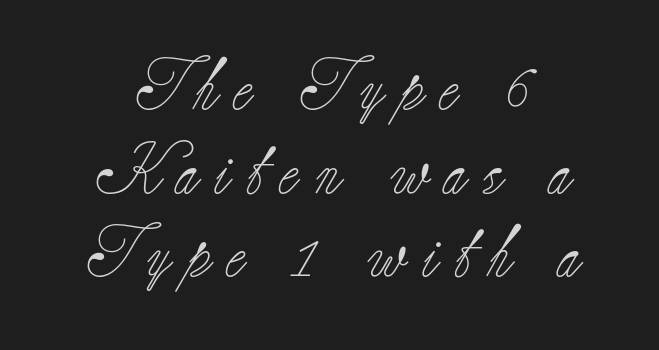
The image shows 51 px light serif type; set centered, normal line spacing (1.64x), unusually wide letter spacing (+0.32 em), not underlined; low stroke contrast and a small x-height.
